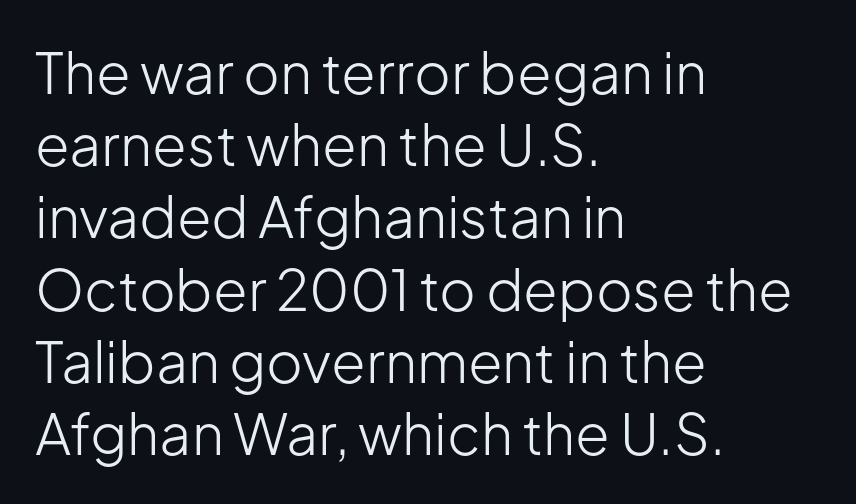
The image shows 56 px light sans-serif type, upright; set left-aligned, normal line spacing (1.29x), normal letter spacing, not underlined; low stroke contrast and a medium x-height.
